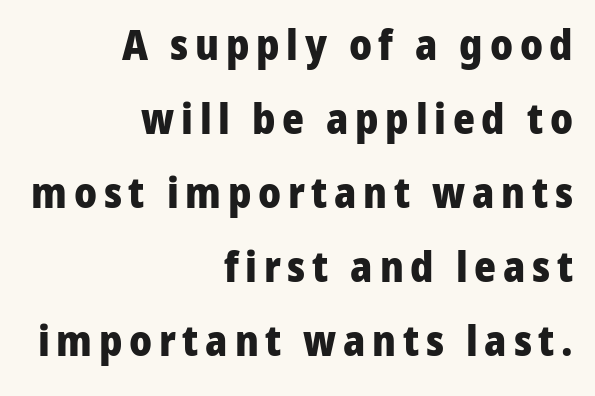
The image shows 42 px heavy sans-serif type, upright; set right-aligned, line spacing 1.76x, not underlined; low stroke contrast and a medium x-height.
